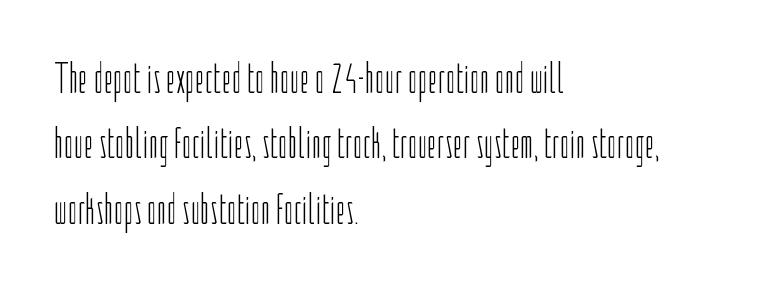
{"serif": "no", "italic": "no", "bold": "no", "weight": "light", "width": "condensed", "stroke_contrast": "low", "x_height": "medium", "monospaced": "no", "underline": "no", "align": "left", "line_spacing": "normal", "line_spacing_ratio": 1.52, "letter_spacing": "normal", "letter_spacing_em": 0.0, "glyph_px": 43}
